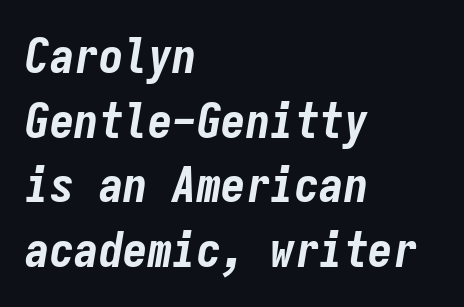
{"italic": "yes", "lean": "right", "slant_degrees": 9, "bold": "yes", "weight": "bold", "width": "condensed", "stroke_contrast": "low", "x_height": "medium", "monospaced": "yes", "underline": "no", "align": "left", "line_spacing": "normal", "line_spacing_ratio": 1.32, "letter_spacing": "normal", "letter_spacing_em": 0.0, "glyph_px": 49}
